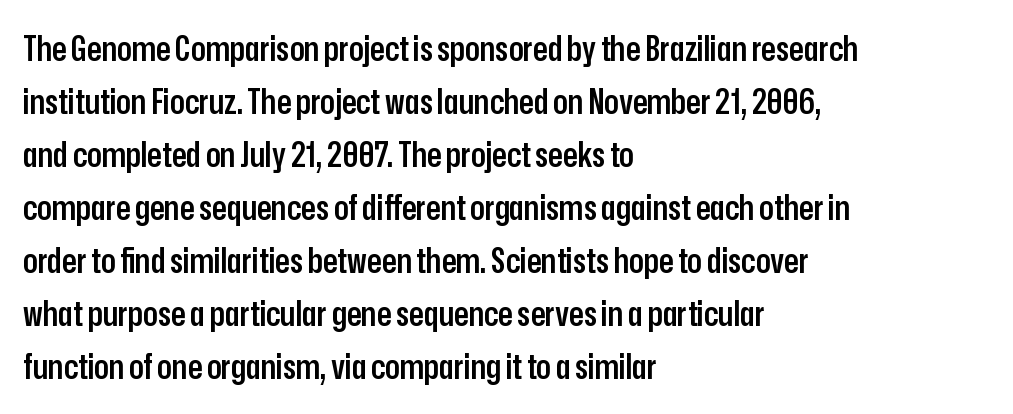
{"serif": "no", "italic": "no", "bold": "semi", "weight": "semibold", "width": "condensed", "stroke_contrast": "low", "x_height": "medium", "monospaced": "no", "underline": "no", "align": "left", "line_spacing": "normal", "line_spacing_ratio": 1.56, "letter_spacing": "normal", "letter_spacing_em": 0.0, "glyph_px": 34}
